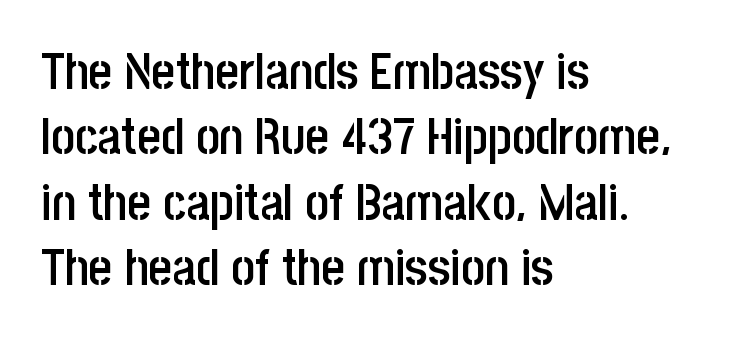
{"serif": "no", "italic": "no", "bold": "semi", "weight": "semibold", "width": "condensed", "stroke_contrast": "low", "x_height": "large", "monospaced": "no", "underline": "no", "align": "left", "line_spacing": "normal", "line_spacing_ratio": 1.28, "letter_spacing": "normal", "letter_spacing_em": 0.0, "glyph_px": 51}
